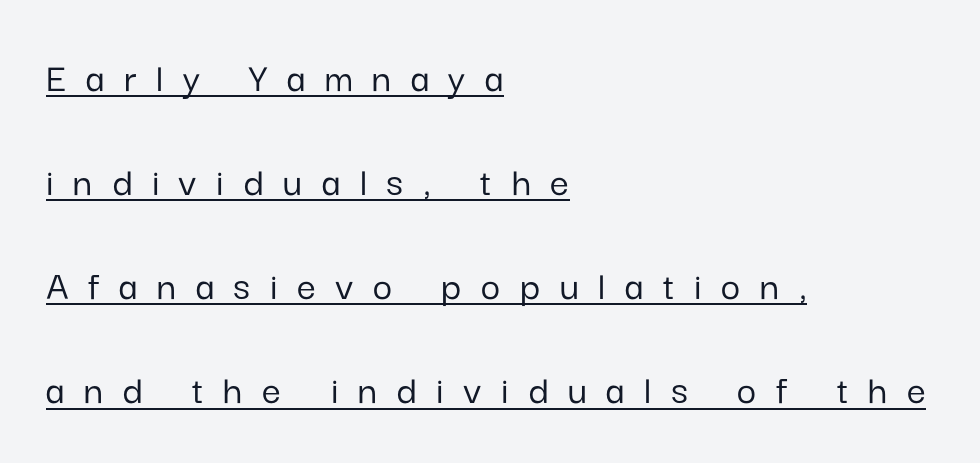
{"serif": "no", "italic": "no", "width": "normal", "stroke_contrast": "low", "x_height": "medium", "monospaced": "no", "underline": "yes", "align": "left", "line_spacing": "loose", "line_spacing_ratio": 2.48, "letter_spacing": "wide", "letter_spacing_em": 0.47, "glyph_px": 42}
